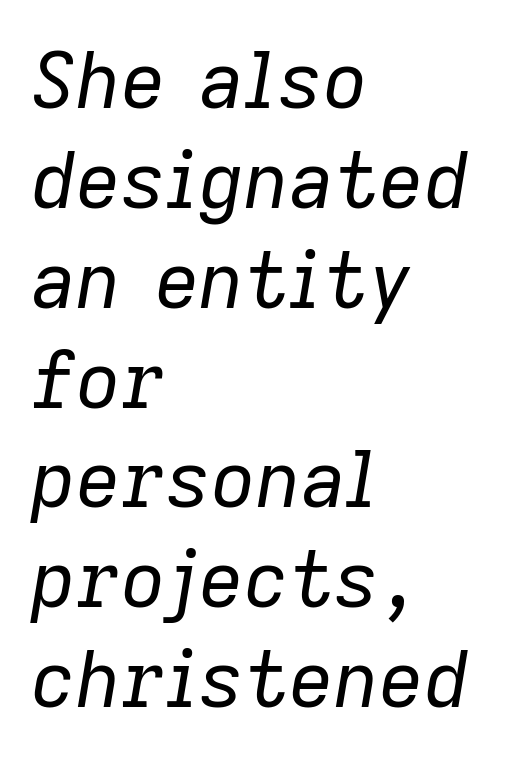
The image shows 78 px regular-weight type, italic (leaning right); set left-aligned, normal line spacing (1.28x), normal letter spacing, not underlined; low stroke contrast and a medium x-height.
